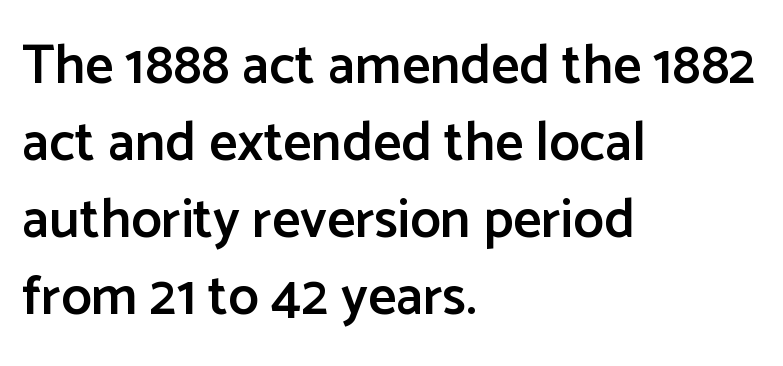
How would I describe the line gaps? Plain and ordinary. This sample uses a sans-serif face. Just letters on the line, the space beneath them empty. The face used here is proportionally spaced, like ordinary book or web type. Line beginnings align vertically; line endings do not. Firm but not heavy-handed strokes: this text is semibold.
